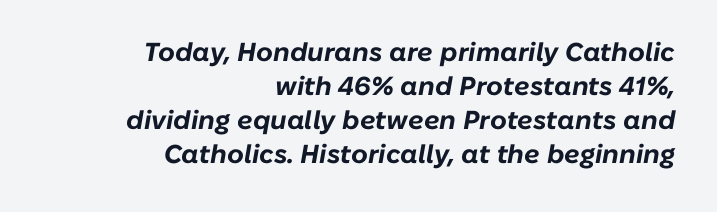
{"italic": "yes", "lean": "right", "slant_degrees": 10, "bold": "yes", "underline": "no", "align": "right", "line_spacing": "normal", "line_spacing_ratio": 1.31, "letter_spacing": "normal", "letter_spacing_em": 0.0, "glyph_px": 26}
